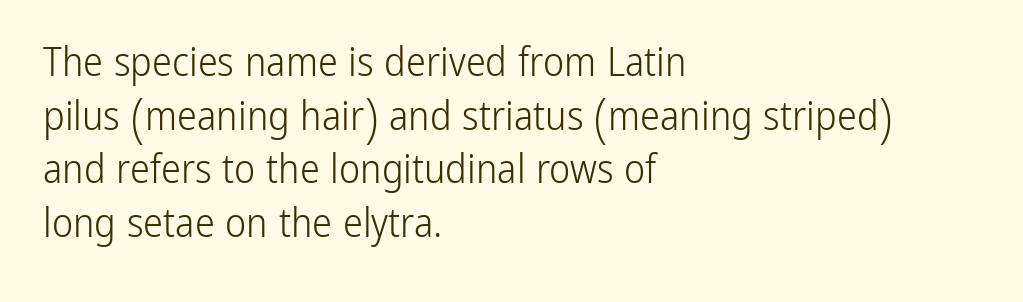
The foot of each line stays bare and open. Character widths vary here, with narrow letters taking less room than wide ones. A light-to-regular cut is what we see here. The lines are quadded left. Quick note: not italic, upright.
